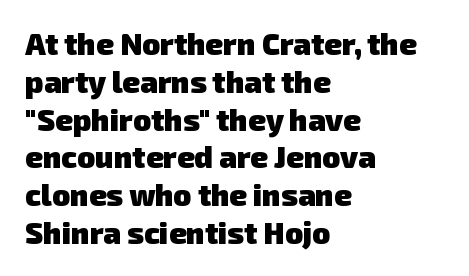
Each line starts at the same left margin while the right side varies. Glance below the letters and you will spot only blank space. No extra tracking has been applied to these lines. Its strokes are broad and dark, the hallmark of bold type. The leading is moderate, giving the passage an even texture. The rendering uses natural spacing where letterforms have individual widths.
